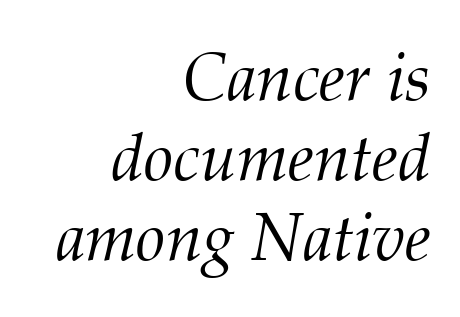
Every row of glyphs terminates at an identical x-position on the right. Inter-character spacing is left at the font's built-in metrics. Stroke mass is kept to a normal reading level or below. Observe the serifs anchoring each vertical stroke in this sample. Bare-footed words on every line.
